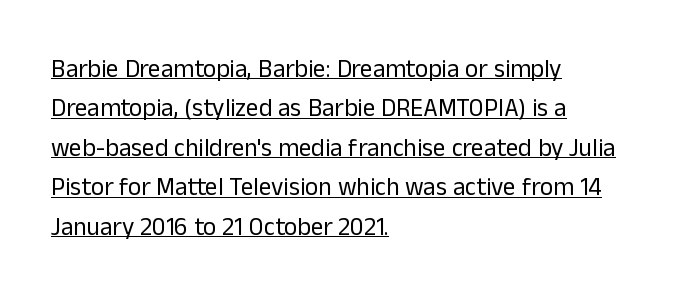
Q: Is the text bold? A: No.
Q: Is the text italic (slanted)? A: No, it is upright.
Q: Is the text underlined? A: Yes.
Q: How is the paragraph aligned? A: Left-aligned.
Q: Is the spacing between letters normal or unusually wide? A: Normal.
Q: Is the spacing between lines tight, normal or loose? A: Normal.
